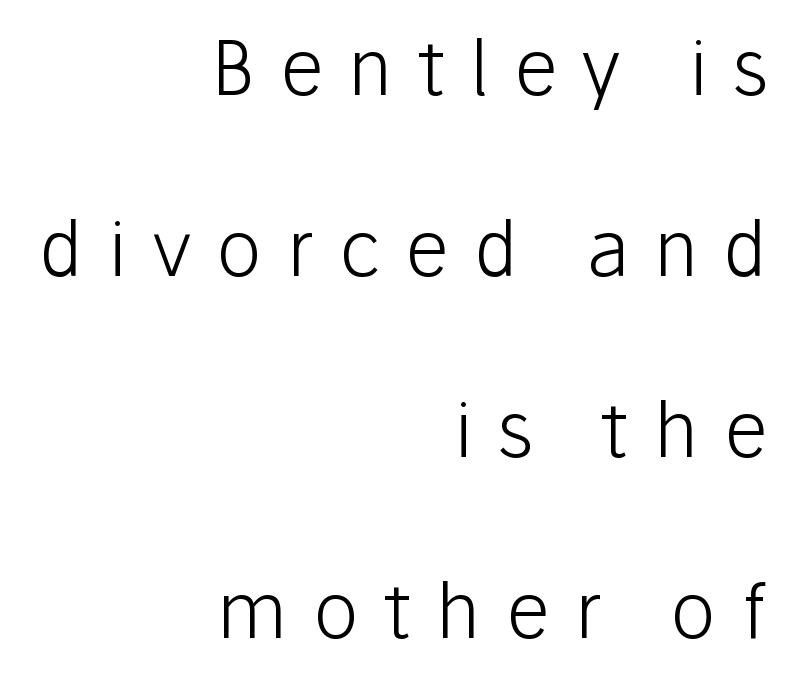
The image shows 76 px light sans-serif type, upright; set right-aligned, loose line spacing (2.38x), unusually wide letter spacing (+0.33 em), not underlined; low stroke contrast and a medium x-height.
